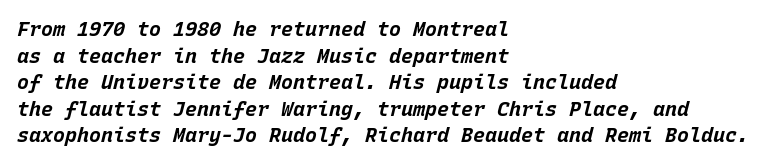
Type without underlining. If you measured baseline to baseline, you'd find a middling distance. Weight: bold. Nothing unusual about the tracking: characters are spaced as the font intends. Notice how the stems are inclined rather than vertical — that's the hallmark of italics.
